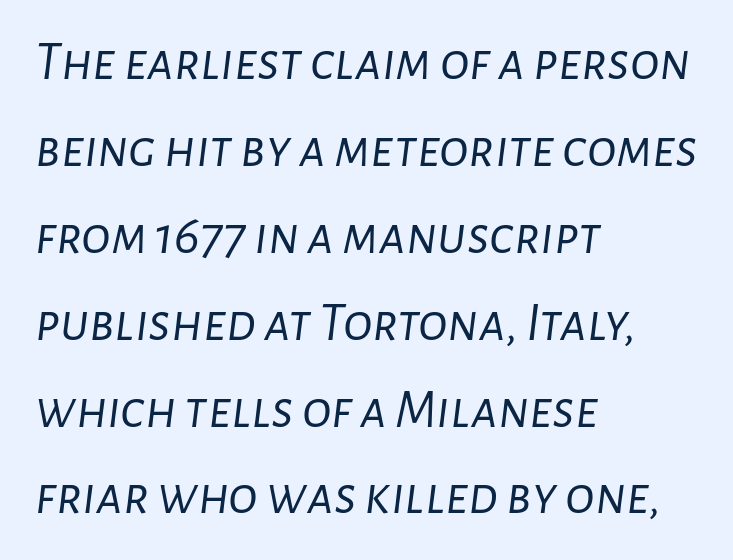
{"italic": "yes", "lean": "right", "slant_degrees": 7, "bold": "no", "weight": "light", "width": "normal", "stroke_contrast": "low", "x_height": "medium", "monospaced": "no", "underline": "no", "align": "left", "line_spacing": "normal", "line_spacing_ratio": 1.58, "letter_spacing": "normal", "letter_spacing_em": 0.0, "glyph_px": 55}
